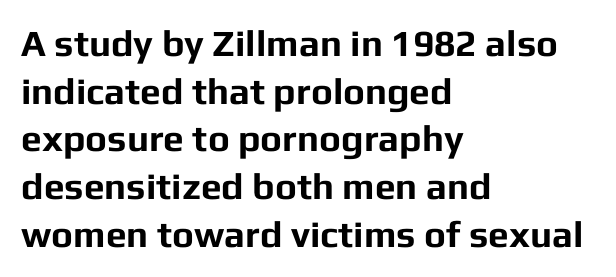
{"serif": "no", "italic": "no", "bold": "yes", "weight": "bold", "width": "normal", "stroke_contrast": "low", "x_height": "medium", "monospaced": "no", "underline": "no", "align": "left", "line_spacing": "normal", "line_spacing_ratio": 1.29, "letter_spacing": "normal", "letter_spacing_em": 0.0, "glyph_px": 37}
